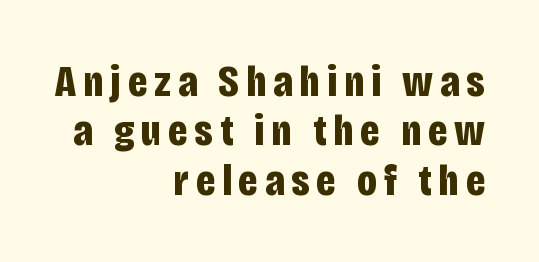
Is there any slant? The stems are plumb. Each row of text sits above clean, open space. The rendering uses natural spacing where letterforms have individual widths. The strokes are fattened all the way to bold. This rendering uses right alignment, leaving the left contour irregular.
